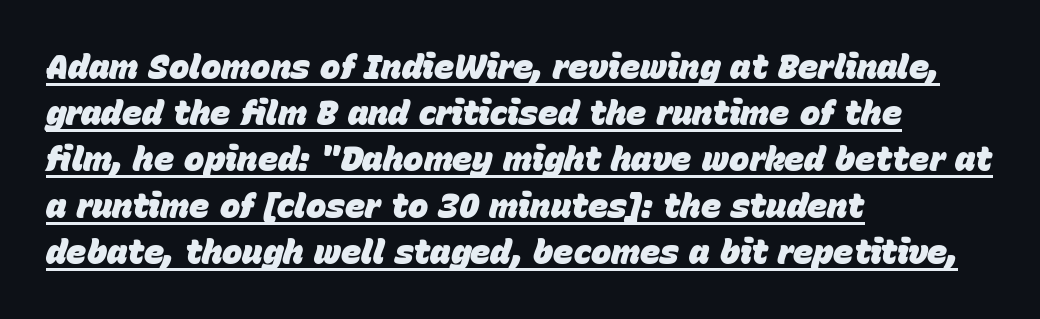
A typesetter would call this proportional, since set widths differ per character. Typesetter's note: full bold, strokes at maximum text heaviness. Caption: lettering with a line underneath. Line starts are locked; line ends wander. The vertical gap from one line to the next is medium.
